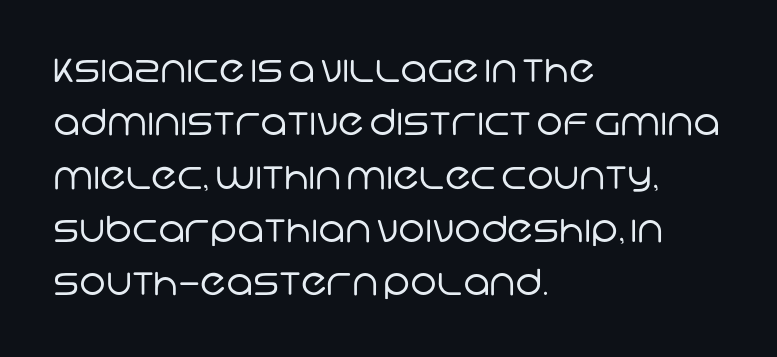
{"serif": "no", "bold": "no", "weight": "regular", "width": "normal", "stroke_contrast": "low", "x_height": "large", "monospaced": "no", "underline": "no", "align": "left", "line_spacing": "normal", "line_spacing_ratio": 1.48, "letter_spacing": "normal", "letter_spacing_em": 0.0, "glyph_px": 36}
